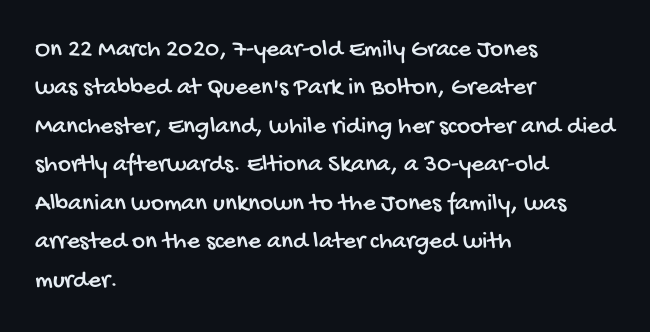
A student would call this left alignment; a typographer would say flush left, rag right. The space beneath each line is pristine and unruled. The gaps between neighbouring characters are ordinary and unremarkable. The designer left line spacing at the default.
